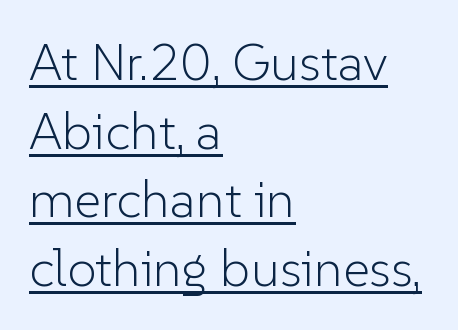
The letters advance in unequal steps, a hallmark of proportional type. Nothing heavy about these letters — not bold at all. The passage shown is underscored from start to finish. The horizontal fit of the characters is conventional and even. Does the leading feel generous? No, just average.
